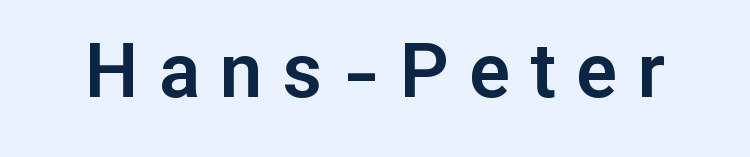
The image shows 76 px sans-serif type, upright; set unusually wide letter spacing (+0.27 em), not underlined; low stroke contrast and a medium x-height.
